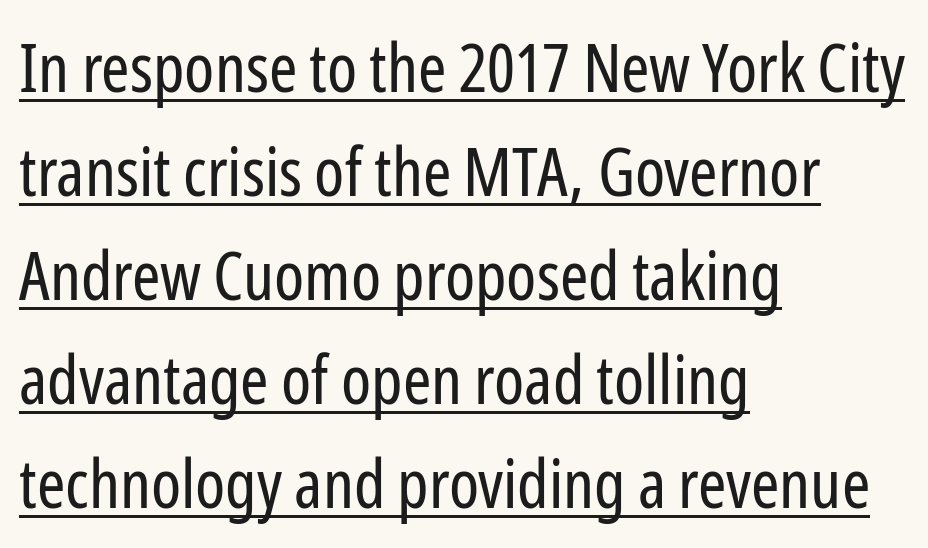
Q: Is the text bold? A: No.
Q: Is the text italic (slanted)? A: No, it is upright.
Q: Is the typeface a serif or a sans-serif typeface? A: Sans-serif.
Q: Is the text underlined? A: Yes.
Q: How is the paragraph aligned? A: Left-aligned.
Q: Is the spacing between letters normal or unusually wide? A: Normal.
Q: Is the spacing between lines tight, normal or loose? A: Normal.
Q: Width (condensed, normal, or wide)? A: Condensed.
Q: Stroke contrast? A: Low.
Q: x-height? A: Medium.
Q: Monospaced? A: No.
